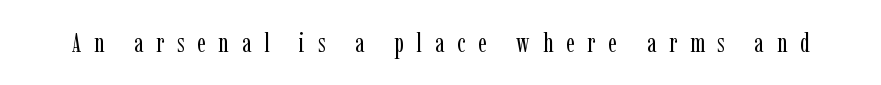
Q: Is the text bold? A: No.
Q: Is the text italic (slanted)? A: No, it is upright.
Q: Is the text underlined? A: No.
Q: Is the spacing between letters normal or unusually wide? A: Unusually wide.
